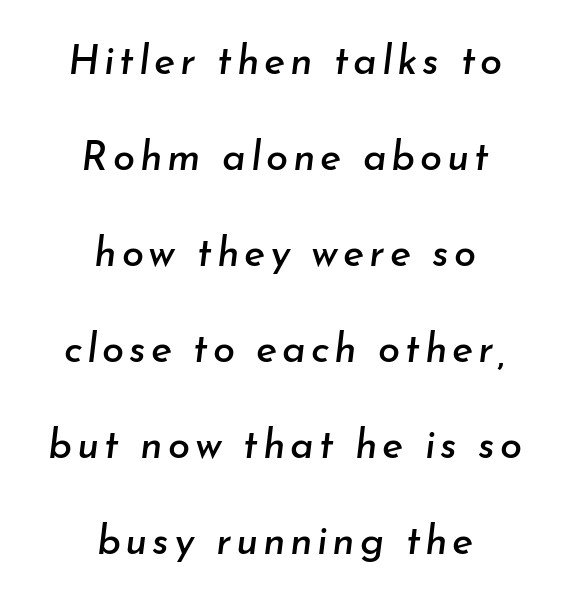
Q: Is the text italic (slanted)? A: Yes, it leans right by about 7 degrees.
Q: Is the text underlined? A: No.
Q: How is the paragraph aligned? A: Centered.
Q: Is the spacing between lines tight, normal or loose? A: Loose.
Q: Width (condensed, normal, or wide)? A: Normal.
Q: Stroke contrast? A: Low.
Q: x-height? A: Small.
Q: Monospaced? A: No.
